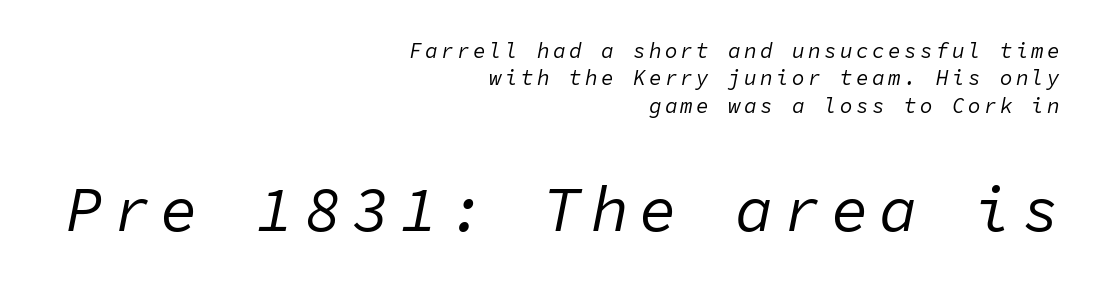
{"italic": "yes", "lean": "right", "slant_degrees": 11, "bold": "no", "weight": "regular", "width": "normal", "stroke_contrast": "low", "x_height": "medium", "monospaced": "yes", "underline": "no", "align": "right", "line_spacing": "normal", "line_spacing_ratio": 1.3, "larger_block": "second", "size_ratio": 3.0, "glyph_px": 63}
